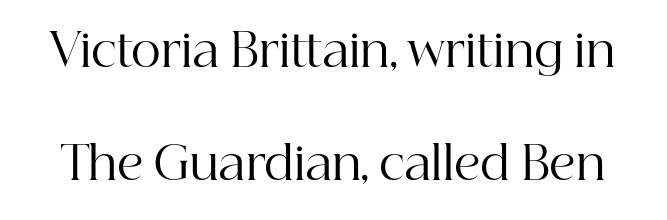
Is the stroke heavy? The answer is a plain regular-or-lighter. Serif or sans? Serif — the stroke terminals have little feet. The vertical gap from one line to the next is large. Nope, not italic — everything's standing straight. In terms of letterspacing, this is plain default setting.
